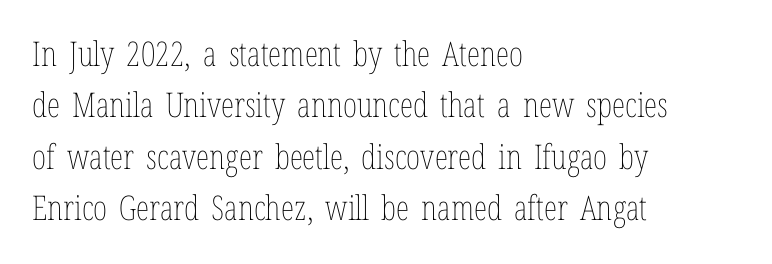
The image shows 34 px thin, condensed type, upright; set left-aligned, normal line spacing (1.51x), normal letter spacing, not underlined; low stroke contrast and a medium x-height.
